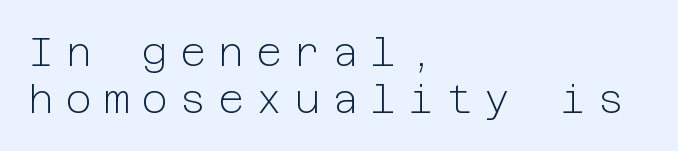
The image shows 40 px light sans-serif type, upright; set left-aligned, line spacing 1.17x, unusually wide letter spacing (+0.3 em), not underlined; low stroke contrast and a medium x-height.
